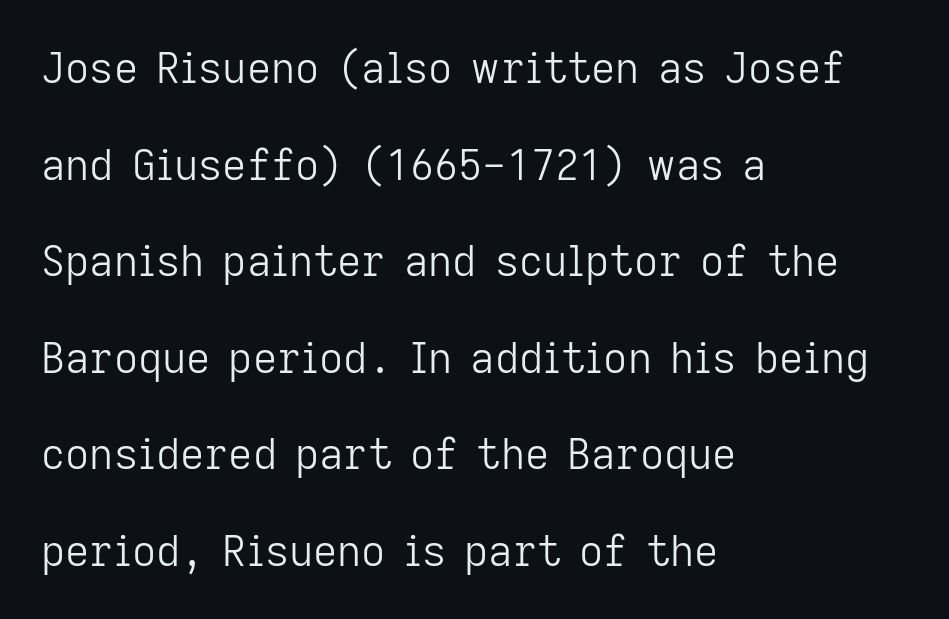
{"serif": "no", "italic": "no", "bold": "no", "weight": "light", "width": "normal", "stroke_contrast": "low", "x_height": "medium", "monospaced": "no", "underline": "no", "align": "left", "line_spacing": "loose", "line_spacing_ratio": 2.3, "letter_spacing": "normal", "letter_spacing_em": 0.0, "glyph_px": 42}
